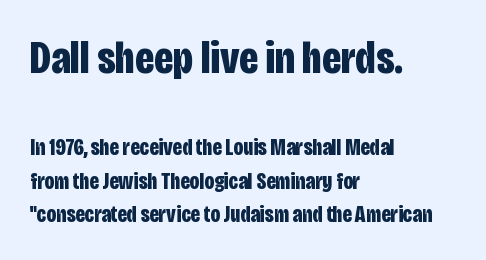
The letters are bold, with thick, heavy strokes. This sample uses a sans-serif face. Between these two stacked blocks, the higher one wins on size. Interline gaps are of average width in this sample.
